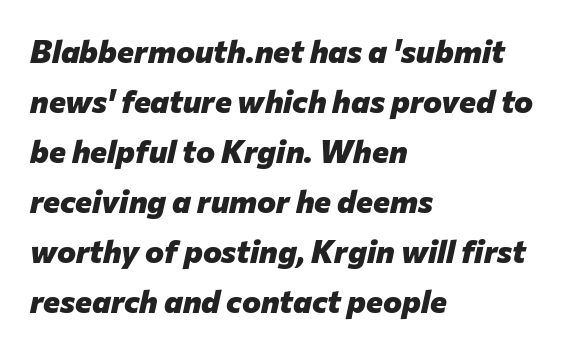
Q: Is the text bold? A: Yes.
Q: Is the text italic (slanted)? A: Yes, it leans right by about 12 degrees.
Q: Is the text underlined? A: No.
Q: How is the paragraph aligned? A: Left-aligned.
Q: Is the spacing between letters normal or unusually wide? A: Normal.
Q: Is the spacing between lines tight, normal or loose? A: Normal.
Q: Width (condensed, normal, or wide)? A: Normal.
Q: Stroke contrast? A: Low.
Q: x-height? A: Medium.
Q: Monospaced? A: No.
